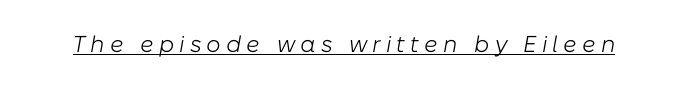
The image shows 23 px text type, italic (leaning right); set unusually wide letter spacing (+0.22 em), underlined.
